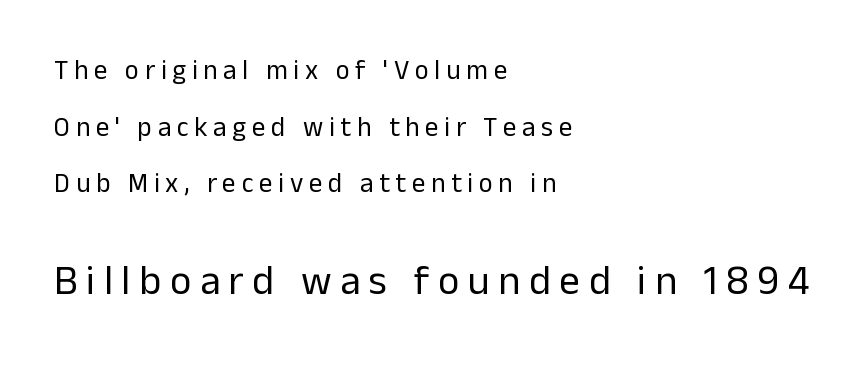
The image shows 41 px regular-weight sans-serif type, upright; set left-aligned, loose line spacing (2.1x), unusually wide letter spacing (+0.21 em), not underlined; the second (bottom) block is 1.52x larger; low stroke contrast and a medium x-height.
